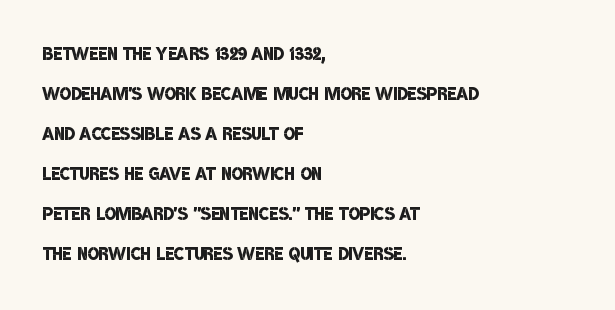
Whoever set this chose a conventional vertical rhythm. Caption: multi-line text, flush left, ragged right. Stems and bowls a touch heavier than normal — semibold. Is the letter spacing exaggerated? No — it looks like the ordinary default. Any mark beneath the type? The region is blank.
